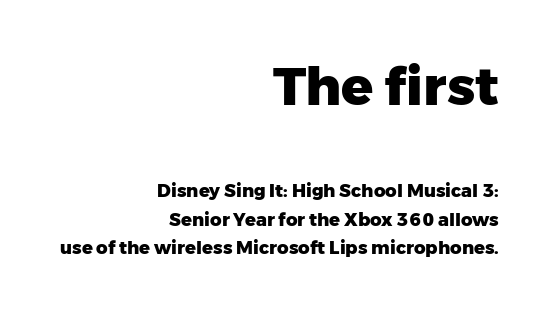
The image shows 53 px heavy sans-serif type, upright; set right-aligned, normal line spacing (1.58x), normal letter spacing, not underlined; the first (top) block is 2.94x larger; low stroke contrast and a medium x-height.
